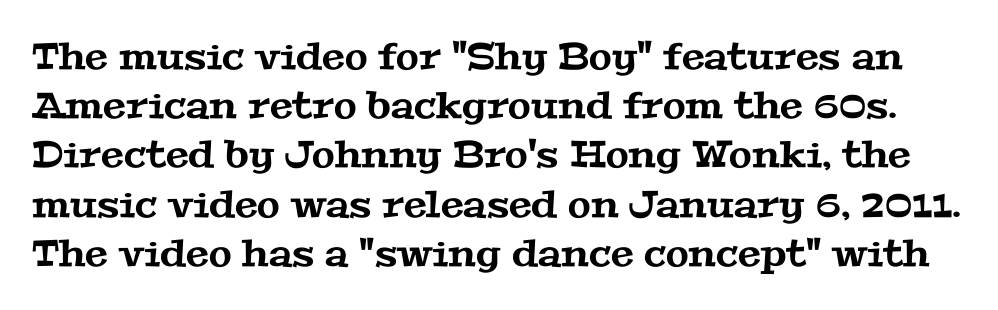
Underlining? Definitely not there. The rendering uses natural spacing where letterforms have individual widths. A typesetter would call this zero additional tracking. The designer went with a serif here, giving each stem small feet.
